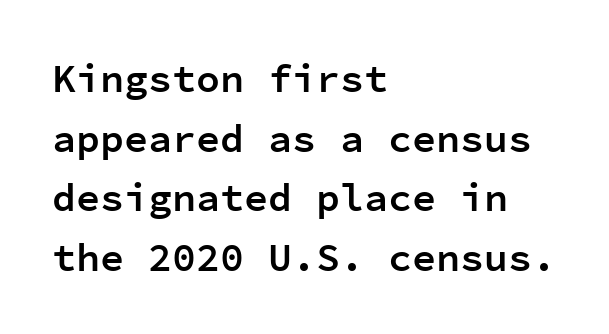
Q: Is the text bold? A: Semi-bold.
Q: Is the text italic (slanted)? A: No, it is upright.
Q: Is the typeface a serif or a sans-serif typeface? A: Sans-serif.
Q: Is the text underlined? A: No.
Q: How is the paragraph aligned? A: Left-aligned.
Q: Is the spacing between letters normal or unusually wide? A: Normal.
Q: Is the spacing between lines tight, normal or loose? A: Normal.
Q: Width (condensed, normal, or wide)? A: Normal.
Q: Stroke contrast? A: Low.
Q: x-height? A: Medium.
Q: Monospaced? A: Yes.
